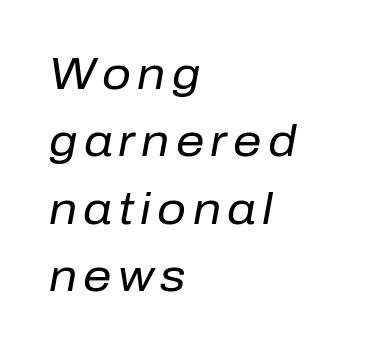
{"italic": "yes", "lean": "right", "slant_degrees": 10, "bold": "no", "weight": "regular", "width": "normal", "stroke_contrast": "low", "x_height": "medium", "monospaced": "no", "underline": "no", "align": "left", "line_spacing": "normal", "line_spacing_ratio": 1.5, "glyph_px": 45}
